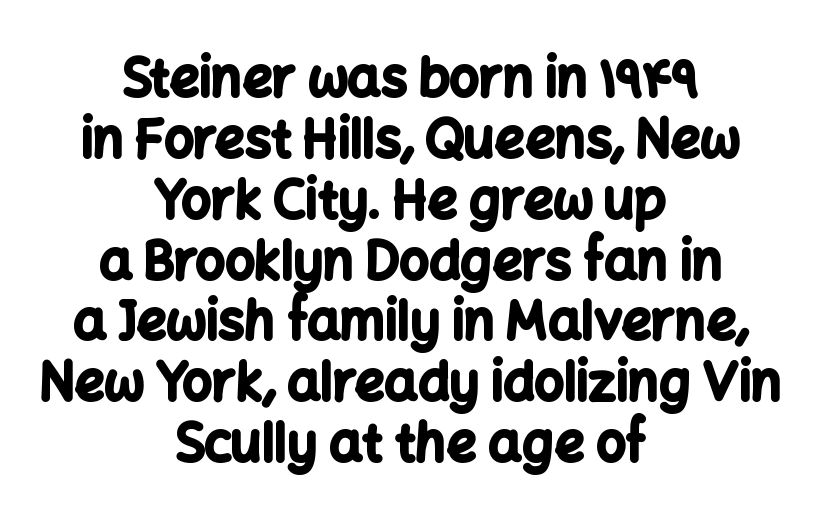
Does the type have serifs? No, each stem ends abruptly. I'd describe the lettering as bold — thick and assertive. The typesetter chose a symmetrical, centered arrangement here. Descender tails drop into unmarked territory.
